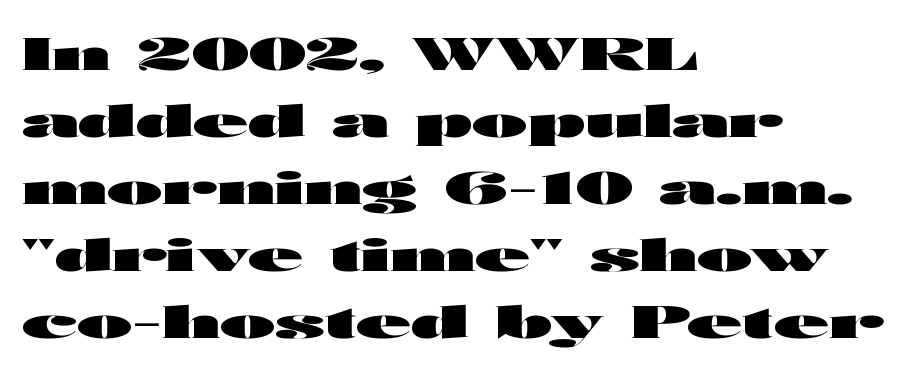
The image shows 45 px heavy, wide sans-serif type, upright; set left-aligned, normal line spacing (1.49x), normal letter spacing, not underlined; high stroke contrast and a medium x-height.
